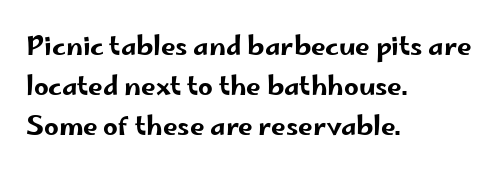
How would I describe the line gaps? Plain and ordinary. Does extra space separate the letters? No, they use regular spacing. These lines stack with their left ends in a neat column. Underlining? Definitely not there. Quick note: not italic, upright.
